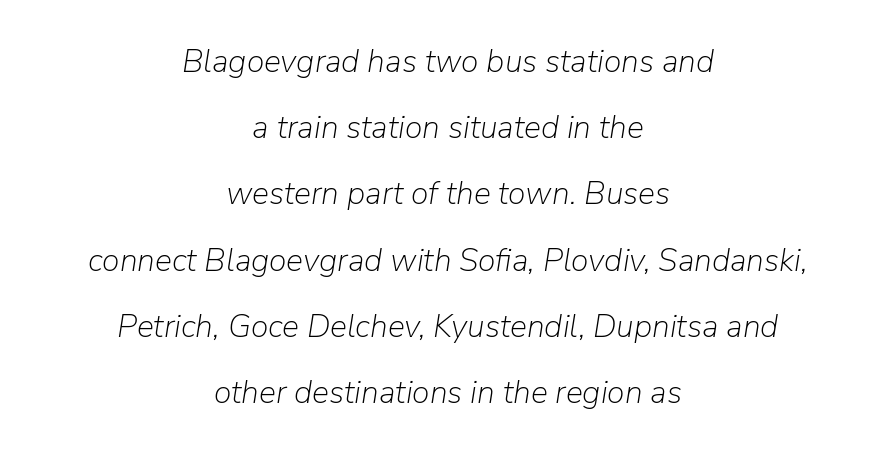
{"italic": "yes", "lean": "right", "slant_degrees": 9, "bold": "no", "weight": "light", "width": "normal", "stroke_contrast": "low", "x_height": "medium", "monospaced": "no", "underline": "no", "align": "center", "line_spacing": "loose", "line_spacing_ratio": 2.07, "letter_spacing": "normal", "letter_spacing_em": 0.0, "glyph_px": 32}
